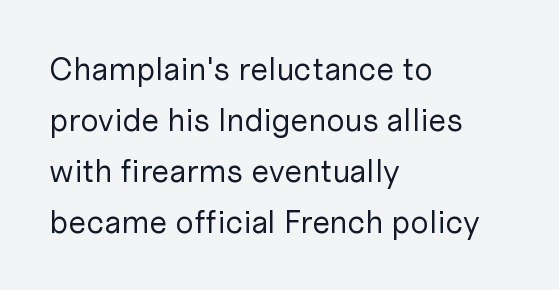
The image shows 32 px regular-weight sans-serif type, upright; set left-aligned, normal line spacing (1.59x), normal letter spacing, not underlined; low stroke contrast and a medium x-height.
